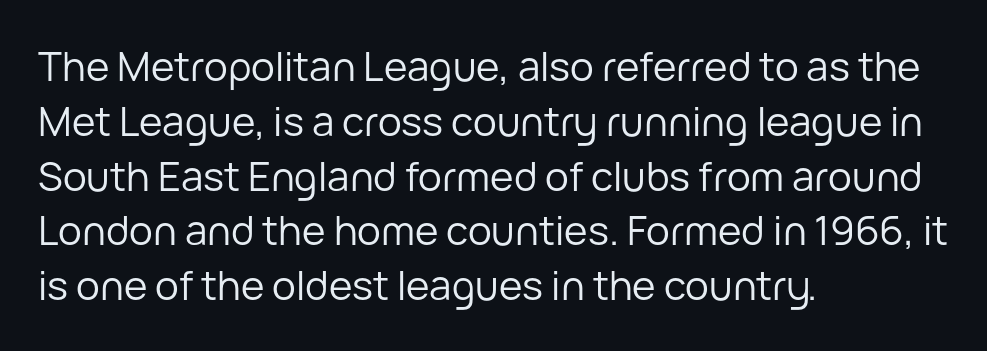
The image shows 40 px regular-weight sans-serif type, upright; set left-aligned, normal line spacing (1.37x), normal letter spacing, not underlined; low stroke contrast and a medium x-height.
